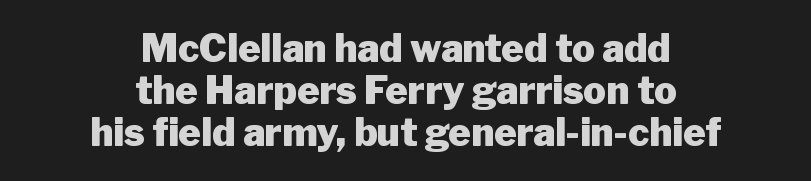
Stroke terminals: plain, sans-serif. Spacing verdict: proportional, widths tailored to each character. The area under the type is left untouched. The passage is arranged like a title page — every line centered. Compared with typical body copy, the letter spacing here is the same.
